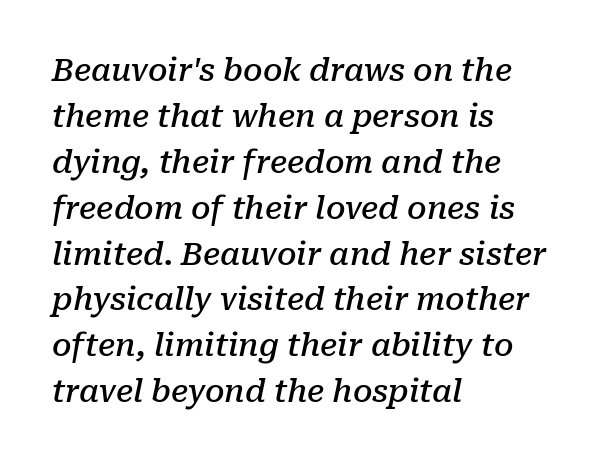
The image shows 31 px semibold serif type, italic (leaning right); set left-aligned, normal line spacing (1.48x), normal letter spacing, not underlined; low stroke contrast and a medium x-height.
